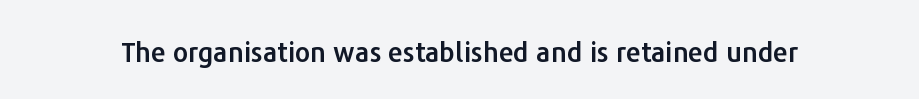
{"italic": "no", "underline": "no", "letter_spacing": "normal", "letter_spacing_em": 0.0, "glyph_px": 27}
